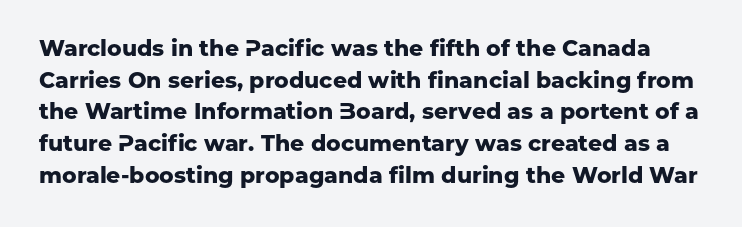
Q: Is the text bold? A: Yes.
Q: Is the text italic (slanted)? A: No, it is upright.
Q: Is the text underlined? A: No.
Q: Is the spacing between letters normal or unusually wide? A: Normal.
Q: Is the spacing between lines tight, normal or loose? A: Normal.
